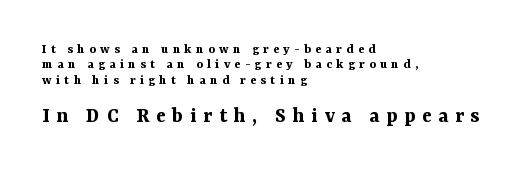
The zone under the glyphs is completely vacant. These words are printed bold, with thick strokes throughout. The block sitting lower on the canvas is the one with enlarged characters. You could only call the tracking loose — the letters float apart. This sample uses an upright cut, with every glyph sitting square on the baseline. The text block is weighted toward the left margin, trailing off unevenly rightward.
